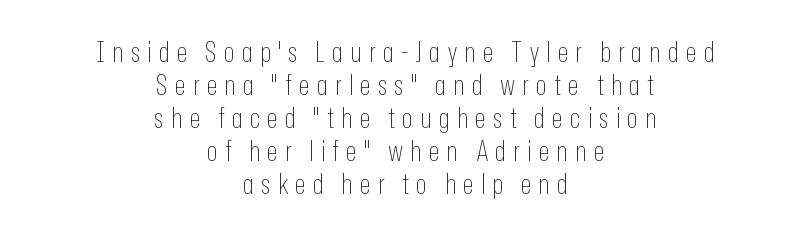
Q: Is the text bold? A: No.
Q: Is the text italic (slanted)? A: No, it is upright.
Q: Is the typeface a serif or a sans-serif typeface? A: Sans-serif.
Q: Is the text underlined? A: No.
Q: How is the paragraph aligned? A: Centered.
Q: Is the spacing between letters normal or unusually wide? A: Unusually wide.
Q: Is the spacing between lines tight, normal or loose? A: Tight.
Q: Width (condensed, normal, or wide)? A: Condensed.
Q: Stroke contrast? A: Low.
Q: x-height? A: Medium.
Q: Monospaced? A: No.
